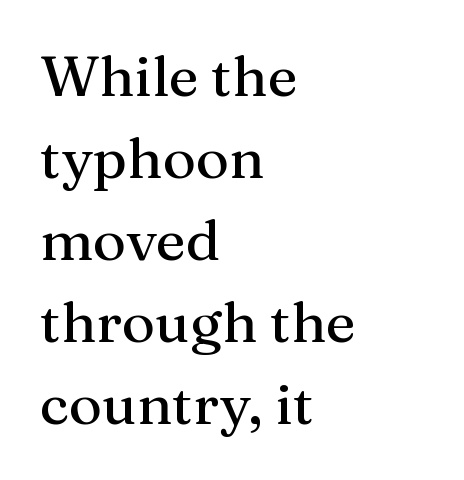
{"serif": "yes", "italic": "no", "width": "normal", "stroke_contrast": "medium", "x_height": "medium", "monospaced": "no", "underline": "no", "align": "left", "line_spacing": "normal", "line_spacing_ratio": 1.44, "letter_spacing": "normal", "letter_spacing_em": 0.0, "glyph_px": 57}
